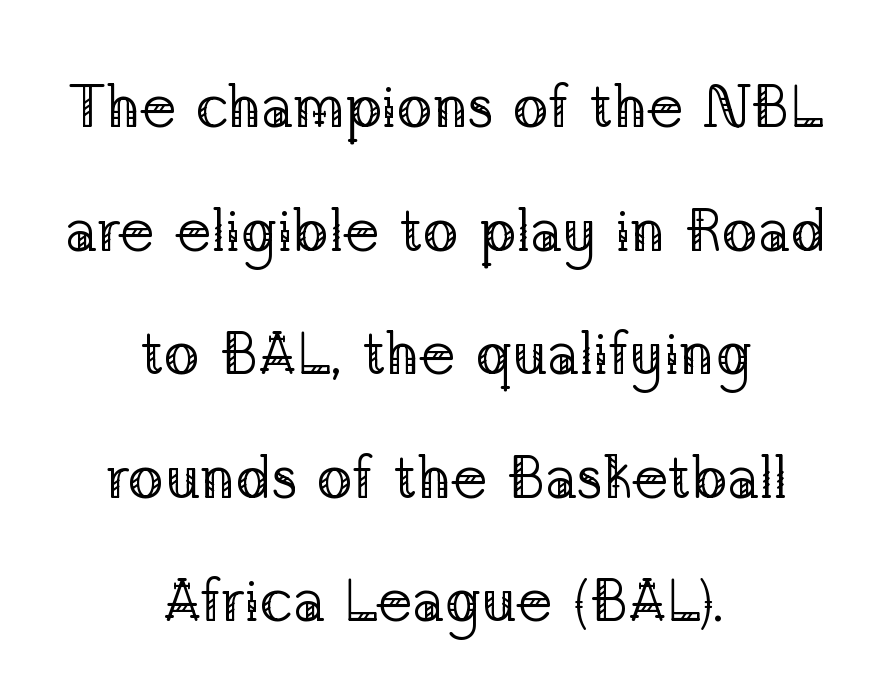
Q: Is the text bold? A: No.
Q: Is the text italic (slanted)? A: No, it is upright.
Q: Is the typeface a serif or a sans-serif typeface? A: Serif.
Q: Is the text underlined? A: No.
Q: How is the paragraph aligned? A: Centered.
Q: Is the spacing between letters normal or unusually wide? A: Normal.
Q: Is the spacing between lines tight, normal or loose? A: Loose.
Q: Width (condensed, normal, or wide)? A: Normal.
Q: Stroke contrast? A: Low.
Q: x-height? A: Medium.
Q: Monospaced? A: No.
